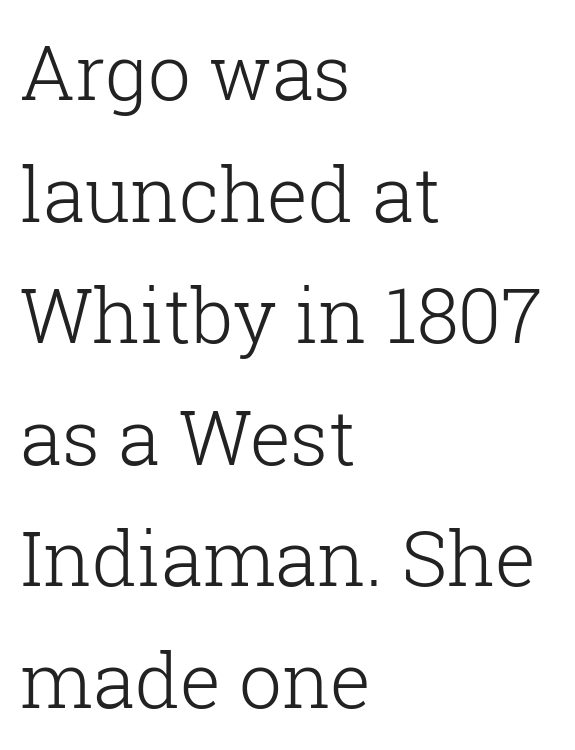
{"serif": "yes", "italic": "no", "bold": "no", "weight": "light", "width": "normal", "stroke_contrast": "low", "x_height": "medium", "monospaced": "no", "underline": "no", "align": "left", "line_spacing": "normal", "line_spacing_ratio": 1.6, "letter_spacing": "normal", "letter_spacing_em": 0.0, "glyph_px": 76}
